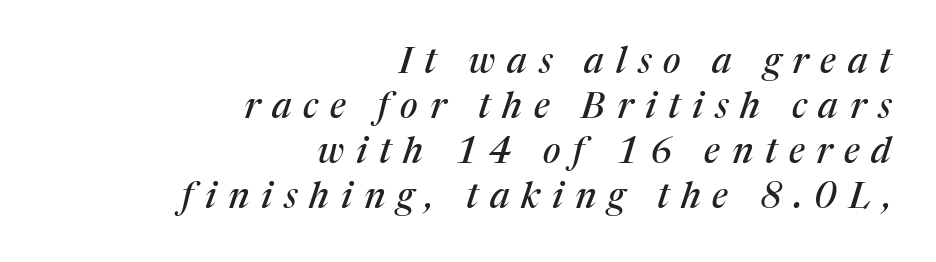
{"serif": "yes", "italic": "yes", "lean": "right", "slant_degrees": 17, "width": "normal", "stroke_contrast": "medium", "x_height": "medium", "monospaced": "no", "underline": "no", "align": "right", "line_spacing": "normal", "line_spacing_ratio": 1.25, "letter_spacing": "wide", "letter_spacing_em": 0.33, "glyph_px": 36}
